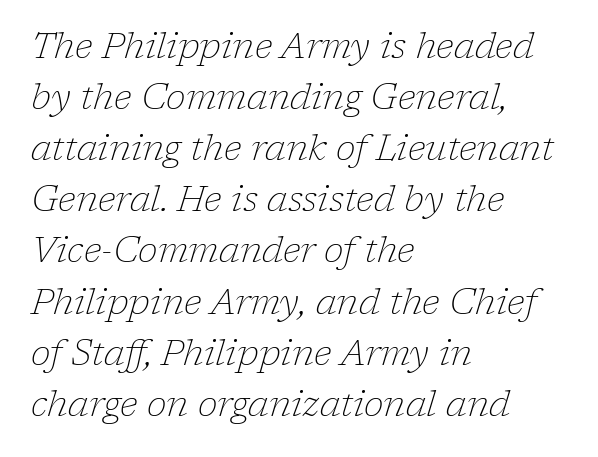
Quick note: interline space is typical. The passage shown is not underscored anywhere. Caption: multi-line text, flush left, ragged right. Unlike a clean sans, this face finishes its strokes with serifs. The font is comparable to plain body text, perhaps lighter. Each letter keeps its own natural width here, so spacing adapts to shape.
